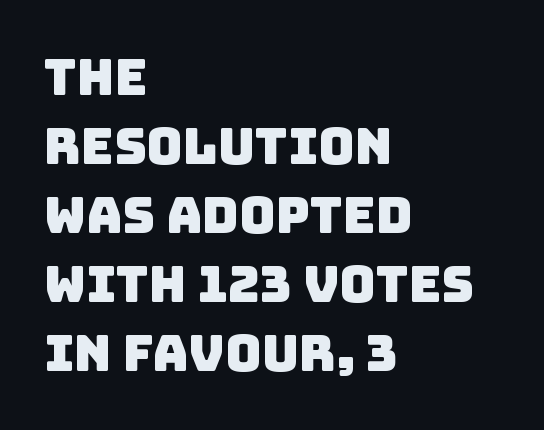
Q: Is the typeface a serif or a sans-serif typeface? A: Sans-serif.
Q: Is the text underlined? A: No.
Q: How is the paragraph aligned? A: Left-aligned.
Q: Is the spacing between letters normal or unusually wide? A: Normal.
Q: Is the spacing between lines tight, normal or loose? A: Normal.
Q: Width (condensed, normal, or wide)? A: Normal.
Q: Stroke contrast? A: Low.
Q: x-height? A: Large.
Q: Monospaced? A: No.
